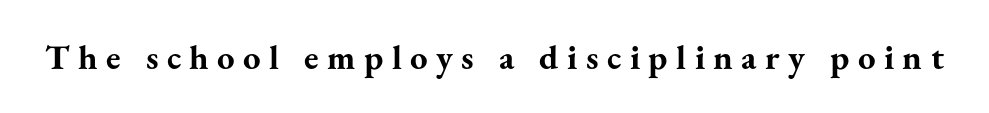
Italic? Not at all — the glyphs are vertical. The face used here is seriffed, in the tradition of book romans. The strokes are fattened all the way to bold. Rule under the text: the space is simply empty. The rendering inserts visible extra space after every character.
